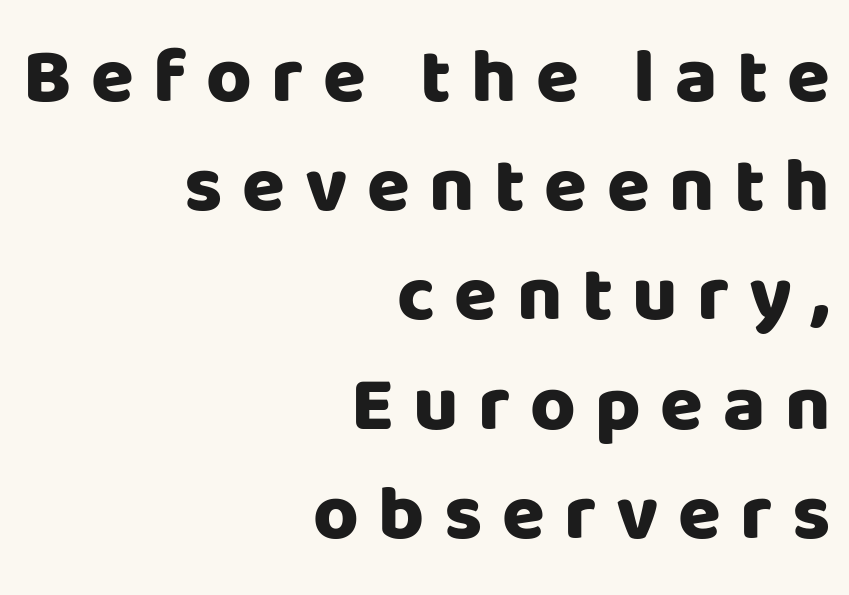
Quick note: underline off. This rendering uses right alignment, leaving the left contour irregular. The type family on display is of the sans-serif kind. This is the regular roman posture of the typeface. Weight: bold.
